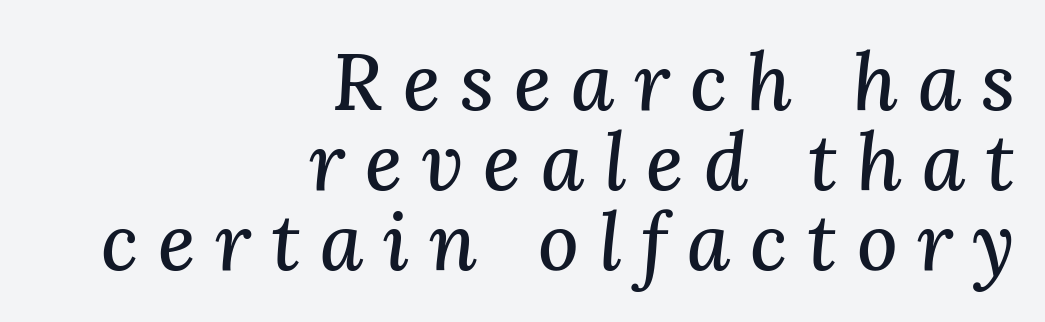
Q: Is the text italic (slanted)? A: Yes, it leans right by about 3 degrees.
Q: Is the typeface a serif or a sans-serif typeface? A: Serif.
Q: Is the text underlined? A: No.
Q: How is the paragraph aligned? A: Right-aligned.
Q: Is the spacing between letters normal or unusually wide? A: Unusually wide.
Q: Is the spacing between lines tight, normal or loose? A: Tight.
Q: Width (condensed, normal, or wide)? A: Normal.
Q: Stroke contrast? A: Medium.
Q: x-height? A: Medium.
Q: Monospaced? A: No.
